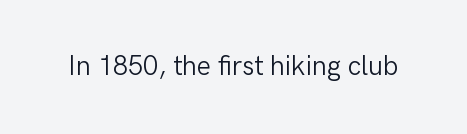
The image shows 27 px text type, upright; set normal letter spacing, not underlined.
